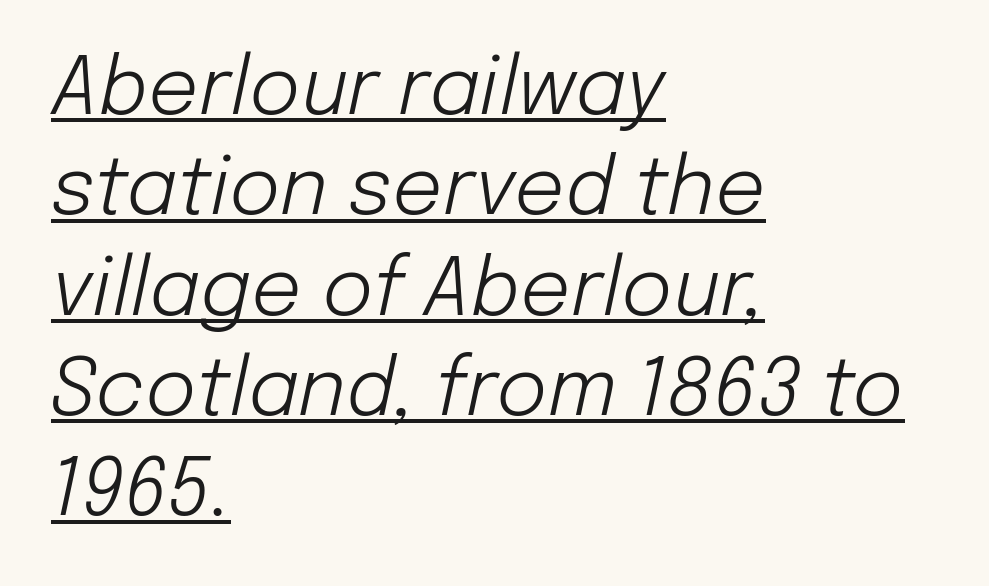
Q: Is the text bold? A: No.
Q: Is the text italic (slanted)? A: Yes, it leans right by about 12 degrees.
Q: Is the text underlined? A: Yes.
Q: How is the paragraph aligned? A: Left-aligned.
Q: Is the spacing between letters normal or unusually wide? A: Normal.
Q: Is the spacing between lines tight, normal or loose? A: Normal.
Q: Width (condensed, normal, or wide)? A: Normal.
Q: Stroke contrast? A: Low.
Q: x-height? A: Medium.
Q: Monospaced? A: No.
